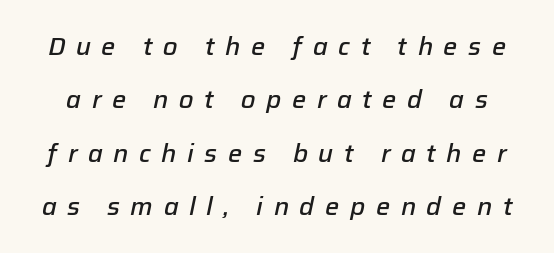
The image shows 25 px text type, italic (leaning right); set loose line spacing (2.14x), unusually wide letter spacing (+0.42 em), not underlined.
